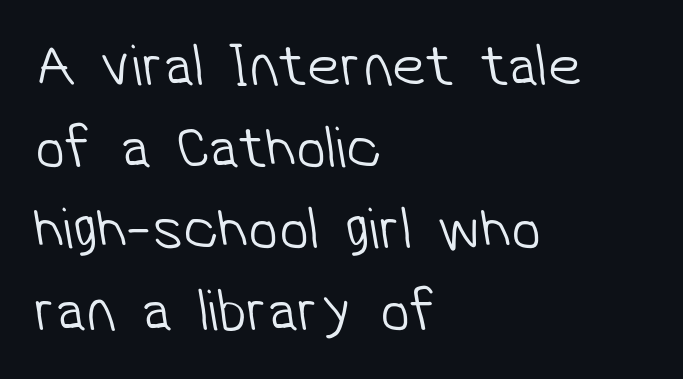
Plain, unruled lines of type. This is sans-serif lettering, the kind often seen on screens and signage. Students, observe: this is what conventionally led text looks like. Every row of glyphs begins at an identical x-position on the left. Weight: regular or lighter.
